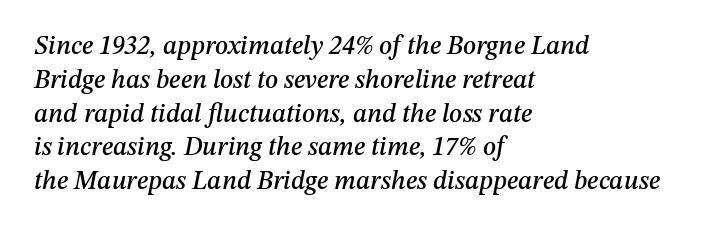
{"italic": "yes", "lean": "right", "slant_degrees": 12, "underline": "no", "align": "left", "line_spacing": "normal", "line_spacing_ratio": 1.3, "letter_spacing": "normal", "letter_spacing_em": 0.0, "glyph_px": 26}
